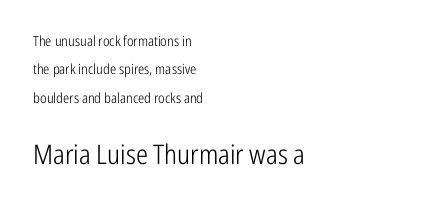
{"italic": "no", "bold": "no", "underline": "no", "align": "left", "line_spacing": "loose", "line_spacing_ratio": 2.02, "letter_spacing": "normal", "letter_spacing_em": 0.0, "larger_block": "second", "size_ratio": 1.93, "glyph_px": 27}
